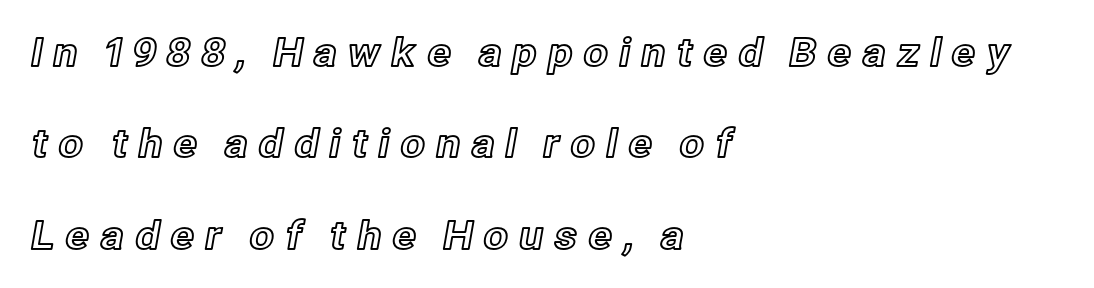
The type is letterspaced generously, with wide tracking. Think of a printed novel: that variable character pitch is what you see here. Alignment: flush left. Horizontal bands of white between lines are thick stripes. Decoration check: the copy has no underline.
